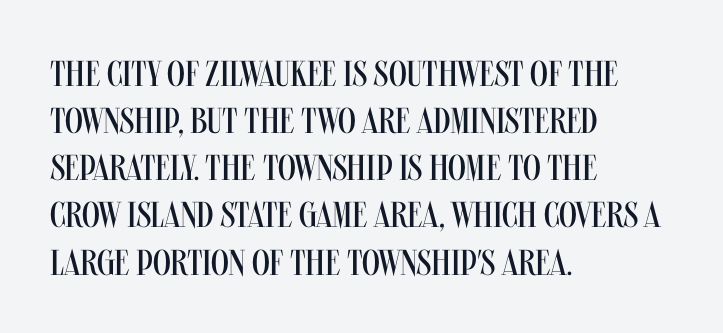
I'd call this a sans setting — the letters go barefoot. The rendering uses a moderate line-height, typical for paragraphs. Caption: multi-line text, flush left, ragged right. Vertical strokes here are truly vertical. Each letter keeps its own natural width here, so spacing adapts to shape.
